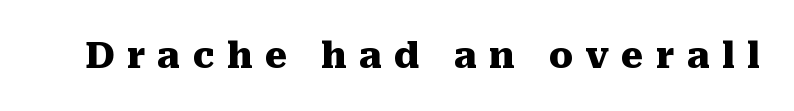
There is plenty of visible air inserted between adjacent glyphs. Unlike italic type, these characters show no tilt at all. Bare-footed words on every line. The characters look thick and weighty, a clear bold.
